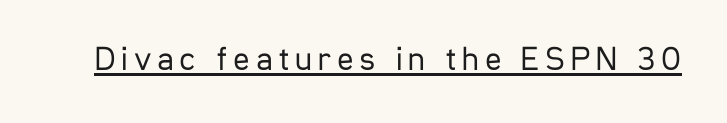
These glyphs show unthickened strokes, regular width or finer. Each line of the rendering has a horizontal stroke beneath the glyphs. The font's upright variant was chosen for this text. Think of a printed novel: that variable character pitch is what you see here. Typographically, this falls in the sans-serif category.
